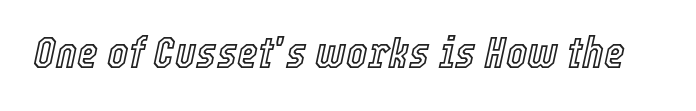
Tracking here is standard; glyphs follow each other at the usual distance. Any mark beneath the type? The region is blank. The letters advance in unequal steps, a hallmark of proportional type. Compared with ordinary roman type, these characters are visibly tilted.
